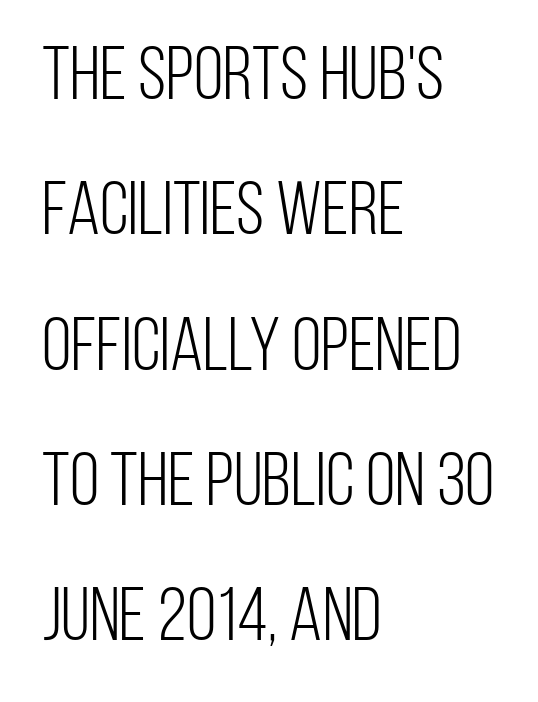
{"serif": "no", "italic": "no", "bold": "no", "weight": "light", "width": "condensed", "stroke_contrast": "low", "x_height": "large", "monospaced": "no", "underline": "no", "align": "left", "line_spacing_ratio": 1.78, "letter_spacing": "normal", "letter_spacing_em": 0.0, "glyph_px": 76}
